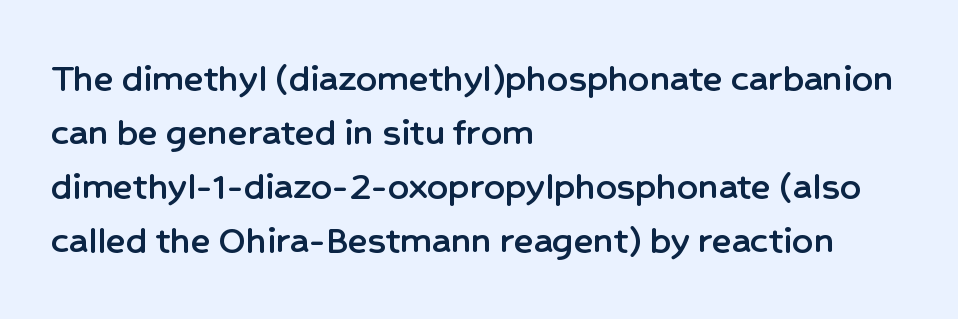
Q: Is the text italic (slanted)? A: No, it is upright.
Q: Is the typeface a serif or a sans-serif typeface? A: Sans-serif.
Q: Is the text underlined? A: No.
Q: How is the paragraph aligned? A: Left-aligned.
Q: Is the spacing between letters normal or unusually wide? A: Normal.
Q: Is the spacing between lines tight, normal or loose? A: Normal.
Q: Width (condensed, normal, or wide)? A: Normal.
Q: Stroke contrast? A: Low.
Q: x-height? A: Medium.
Q: Monospaced? A: No.
